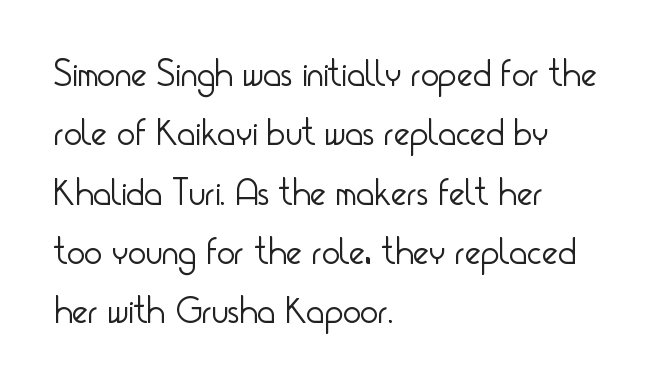
Q: Is the text bold? A: No.
Q: Is the text italic (slanted)? A: No, it is upright.
Q: Is the typeface a serif or a sans-serif typeface? A: Sans-serif.
Q: Is the text underlined? A: No.
Q: How is the paragraph aligned? A: Left-aligned.
Q: Is the spacing between letters normal or unusually wide? A: Normal.
Q: Is the spacing between lines tight, normal or loose? A: Normal.
Q: Width (condensed, normal, or wide)? A: Condensed.
Q: Stroke contrast? A: Low.
Q: x-height? A: Small.
Q: Monospaced? A: No.
